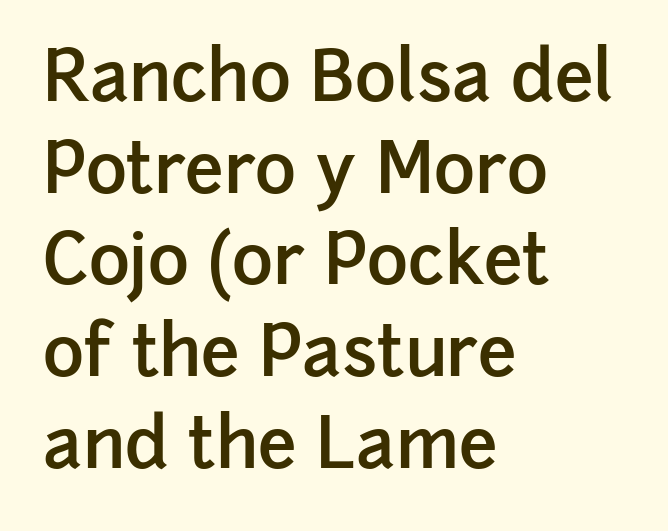
The image shows 70 px semibold sans-serif type, upright; set left-aligned, normal line spacing (1.31x), normal letter spacing, not underlined; low stroke contrast and a medium x-height.
